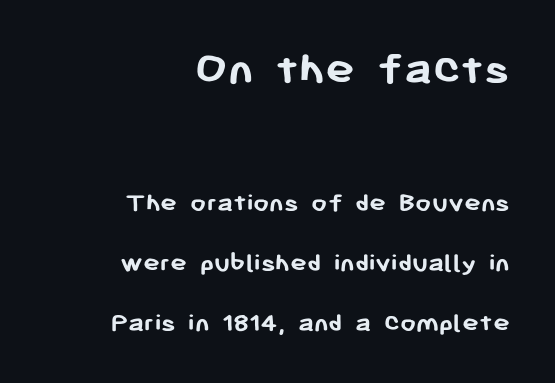
Heft: maximum for text — a bold. Varying glyph widths throughout — classic text-font behaviour. The font's upright variant was chosen for this text. Each row of text sits above clean, open space. Stroke terminals: plain, sans-serif.
